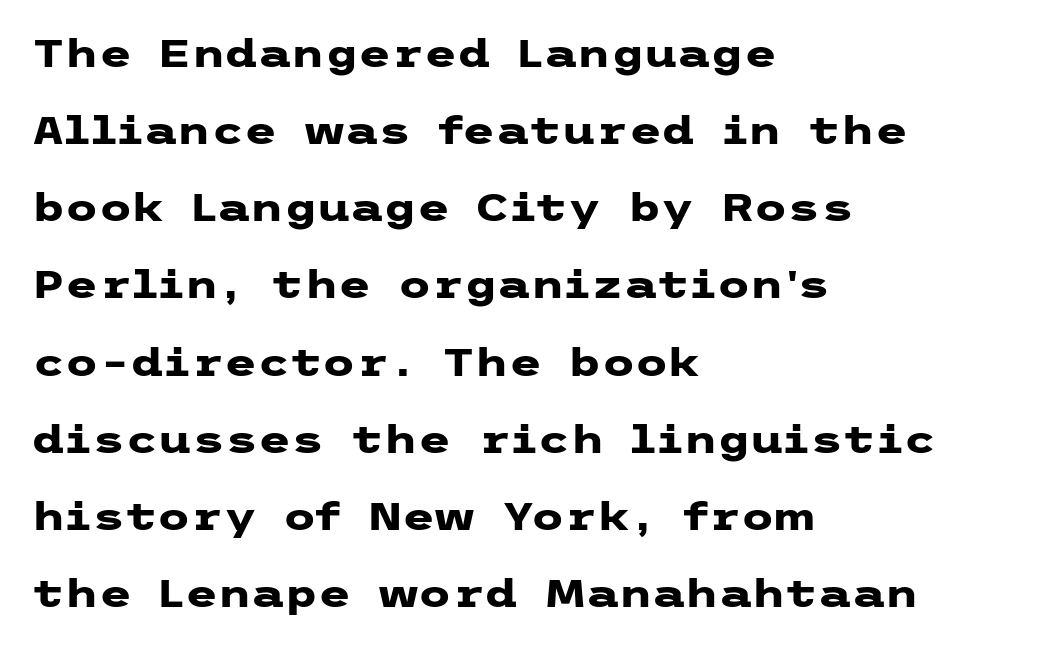
{"serif": "no", "italic": "no", "bold": "yes", "weight": "heavy", "width": "wide", "stroke_contrast": "low", "x_height": "medium", "underline": "no", "align": "left", "line_spacing": "loose", "line_spacing_ratio": 2.03, "letter_spacing": "normal", "letter_spacing_em": 0.0, "glyph_px": 38}
